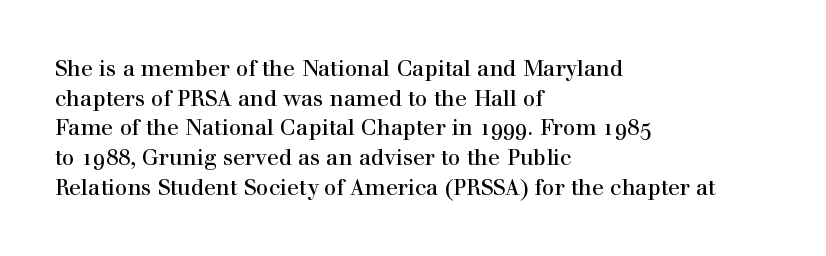
Q: Is the text italic (slanted)? A: No, it is upright.
Q: Is the text underlined? A: No.
Q: How is the paragraph aligned? A: Left-aligned.
Q: Is the spacing between letters normal or unusually wide? A: Normal.
Q: Is the spacing between lines tight, normal or loose? A: Normal.
